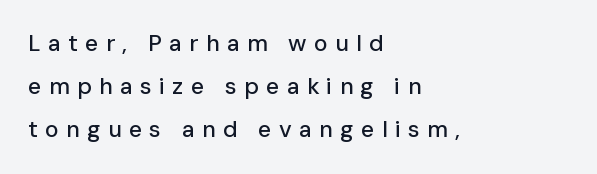
Q: Is the text italic (slanted)? A: No, it is upright.
Q: Is the text underlined? A: No.
Q: How is the paragraph aligned? A: Left-aligned.
Q: Is the spacing between letters normal or unusually wide? A: Unusually wide.
